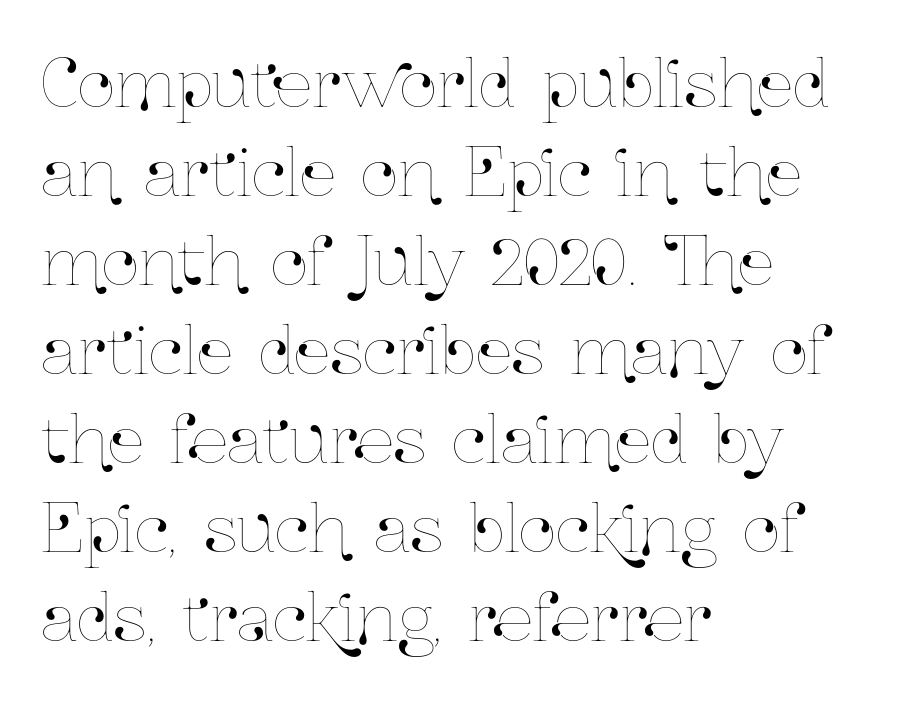
Q: Is the text italic (slanted)? A: No, it is upright.
Q: Is the text underlined? A: No.
Q: How is the paragraph aligned? A: Left-aligned.
Q: Is the spacing between letters normal or unusually wide? A: Normal.
Q: Is the spacing between lines tight, normal or loose? A: Normal.
Q: Width (condensed, normal, or wide)? A: Condensed.
Q: Stroke contrast? A: Low.
Q: x-height? A: Medium.
Q: Monospaced? A: No.
